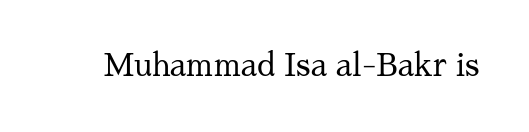
The font sits on the lighter half of the weight spectrum, regular included. Glance below the letters and you will spot only blank space. The type family on display is of the serif kind. A typesetter would call this proportional, since set widths differ per character.
